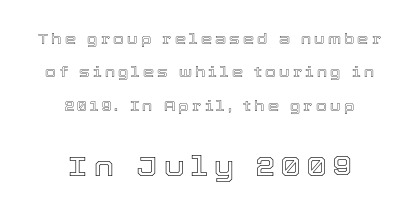
The image shows 28 px text type, upright; set centered, loose line spacing (2.38x), unusually wide letter spacing (+0.23 em), not underlined; the second (bottom) block is 2.0x larger; a medium x-height.
